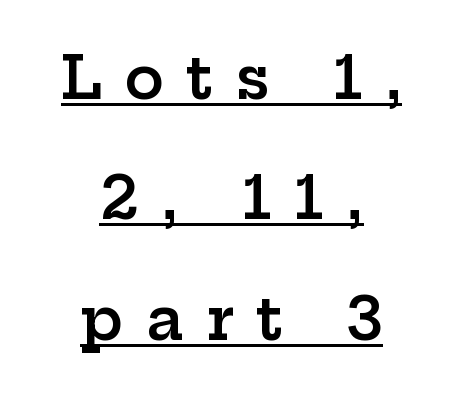
The image shows 59 px semibold, wide serif type, upright; set centered, loose line spacing (2.04x), unusually wide letter spacing (+0.38 em), underlined; low stroke contrast and a medium x-height.
